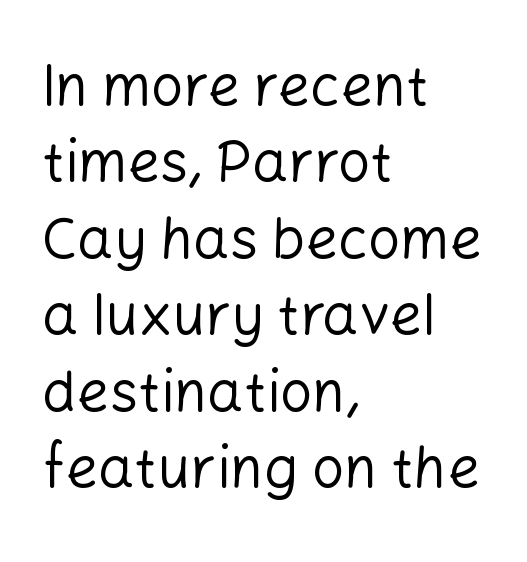
Q: Is the text bold? A: No.
Q: Is the text italic (slanted)? A: No, it is upright.
Q: Is the typeface a serif or a sans-serif typeface? A: Sans-serif.
Q: Is the text underlined? A: No.
Q: How is the paragraph aligned? A: Left-aligned.
Q: Is the spacing between letters normal or unusually wide? A: Normal.
Q: Is the spacing between lines tight, normal or loose? A: Normal.
Q: Width (condensed, normal, or wide)? A: Normal.
Q: Stroke contrast? A: Low.
Q: x-height? A: Medium.
Q: Monospaced? A: No.
